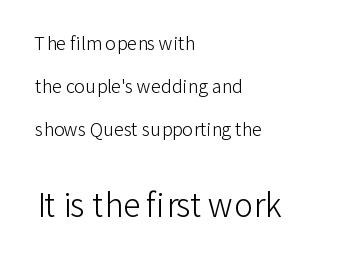
Q: Is the text bold? A: No.
Q: Is the text italic (slanted)? A: No, it is upright.
Q: Is the typeface a serif or a sans-serif typeface? A: Sans-serif.
Q: Is the text underlined? A: No.
Q: How is the paragraph aligned? A: Left-aligned.
Q: Is the spacing between letters normal or unusually wide? A: Normal.
Q: Is the spacing between lines tight, normal or loose? A: Loose.
Q: Which block of text is set in a larger size, the first (top) or the second (bottom)? A: The second (bottom) one.
Q: Width (condensed, normal, or wide)? A: Normal.
Q: Stroke contrast? A: Low.
Q: x-height? A: Medium.
Q: Monospaced? A: No.
